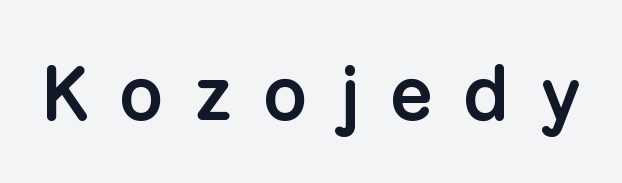
The image shows 78 px semibold sans-serif type, upright; set unusually wide letter spacing (+0.39 em), not underlined; low stroke contrast and a medium x-height.
